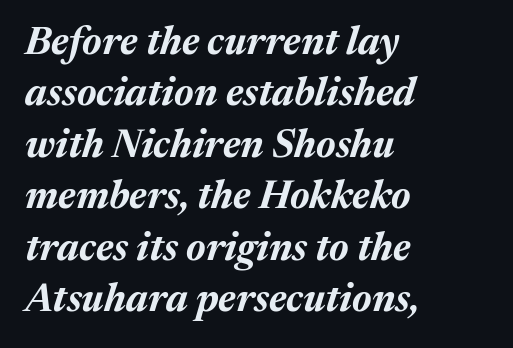
Q: Is the text bold? A: Yes.
Q: Is the text italic (slanted)? A: Yes, it leans right by about 17 degrees.
Q: Is the text underlined? A: No.
Q: How is the paragraph aligned? A: Left-aligned.
Q: Is the spacing between letters normal or unusually wide? A: Normal.
Q: Is the spacing between lines tight, normal or loose? A: Normal.
Q: Width (condensed, normal, or wide)? A: Normal.
Q: Stroke contrast? A: Medium.
Q: x-height? A: Medium.
Q: Monospaced? A: No.
